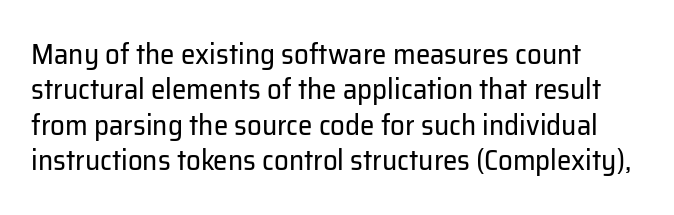
Nope, not italic — everything's standing straight. The letterforms sit shoulder to shoulder at normal distance. No extra ink here — the face is not bold. Check under the words: just untouched page. The text block is weighted toward the left margin, trailing off unevenly rightward. You could not count columns in this text — the font is proportionally spaced.
